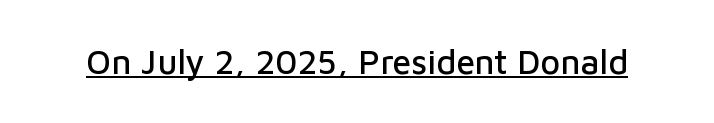
Inter-character spacing is left at the font's built-in metrics. Rendered with straight, roman letterforms. In designer terms, the underline attribute is active on this setting. The face used here is proportionally spaced, like ordinary book or web type.
